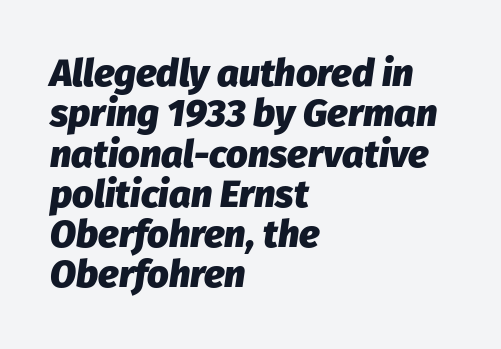
The glyphs look as if they've been sheared to an angle. Plain, unruled lines of type. If you drew a ruler down the left edge, every line would touch it. Is this a fixed-width face? No — the glyphs have proportional, varying widths. Look at the tracking — it's just the regular setting, nothing added. What's the leading like? Squeezed, with rows nearly overlapping.
